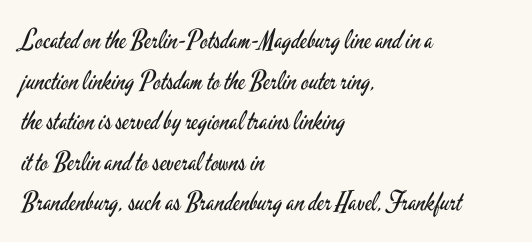
{"bold": "no", "underline": "no", "align": "left", "line_spacing": "normal", "line_spacing_ratio": 1.56, "letter_spacing": "normal", "letter_spacing_em": 0.0, "glyph_px": 26}
